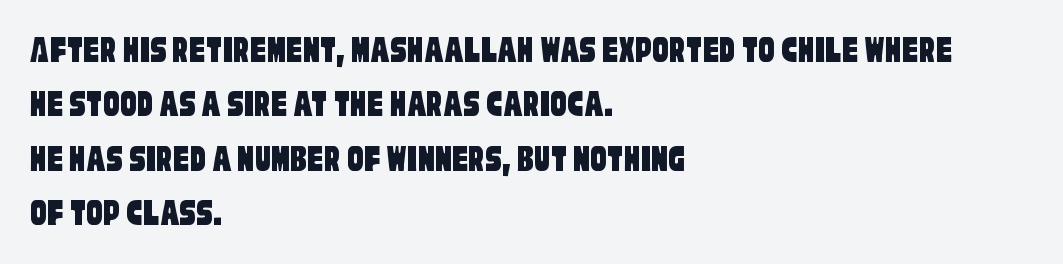
Are there feet on the stems? There aren't — it's a sans. The passage shown is not underscored anywhere. Compared with typical body copy, the letter spacing here is the same. The line-height multiplier appears to be the usual default. The passage shown is typed in a proportional face where columns would drift. If you drew a ruler down the left edge, every line would touch it.
